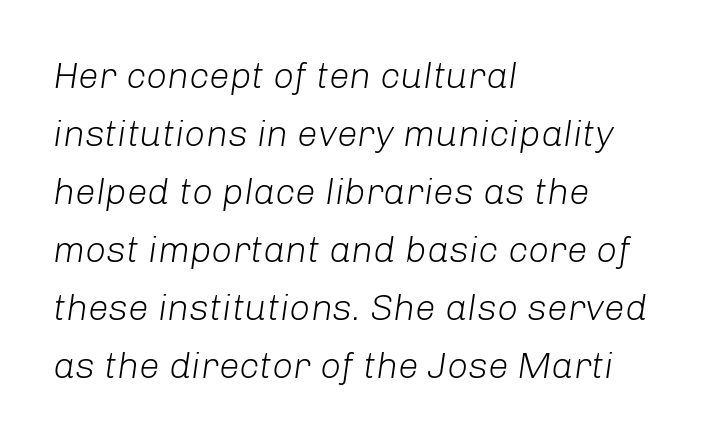
The image shows 37 px light type, italic (leaning right); set left-aligned, normal line spacing (1.57x), normal letter spacing, not underlined; low stroke contrast and a medium x-height.
